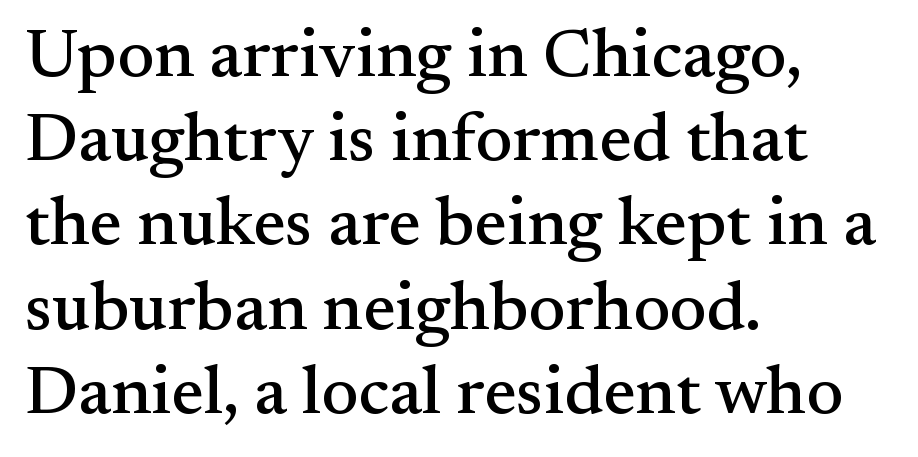
The image shows 69 px serif type, upright; set left-aligned, line spacing 1.22x, normal letter spacing, not underlined; medium stroke contrast and a small x-height.
